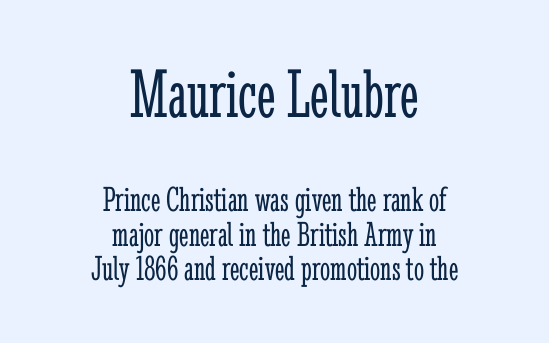
Q: Is the text bold? A: No.
Q: Is the text italic (slanted)? A: No, it is upright.
Q: Is the typeface a serif or a sans-serif typeface? A: Serif.
Q: Is the text underlined? A: No.
Q: How is the paragraph aligned? A: Centered.
Q: Is the spacing between letters normal or unusually wide? A: Normal.
Q: Is the spacing between lines tight, normal or loose? A: Tight.
Q: Which block of text is set in a larger size, the first (top) or the second (bottom)? A: The first (top) one.
Q: Width (condensed, normal, or wide)? A: Condensed.
Q: Stroke contrast? A: Low.
Q: x-height? A: Medium.
Q: Monospaced? A: No.
